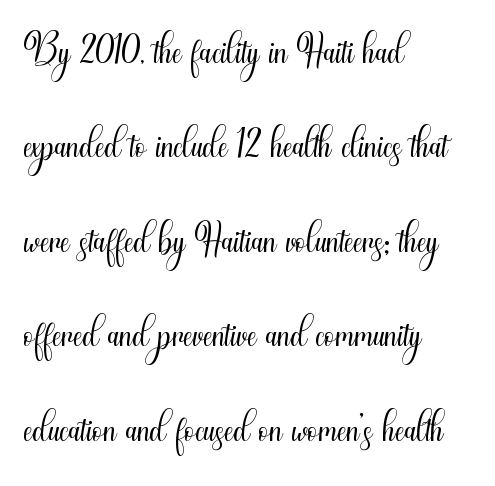
Q: Is the text bold? A: No.
Q: Is the text italic (slanted)? A: Yes.
Q: Is the typeface a serif or a sans-serif typeface? A: Sans-serif.
Q: Is the text underlined? A: No.
Q: How is the paragraph aligned? A: Left-aligned.
Q: Is the spacing between letters normal or unusually wide? A: Normal.
Q: Is the spacing between lines tight, normal or loose? A: Normal.
Q: Width (condensed, normal, or wide)? A: Condensed.
Q: Stroke contrast? A: Medium.
Q: x-height? A: Small.
Q: Monospaced? A: No.
